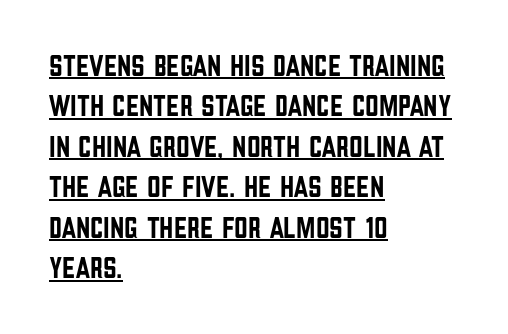
The string is rendered with underlining switched on. The rows are spaced the way most documents space them. Is the letter spacing exaggerated? No — it looks like the ordinary default. The typesetter chose a ragged-right arrangement here. Classification — sans serif. The letters stand straight up with perfectly vertical stems.
